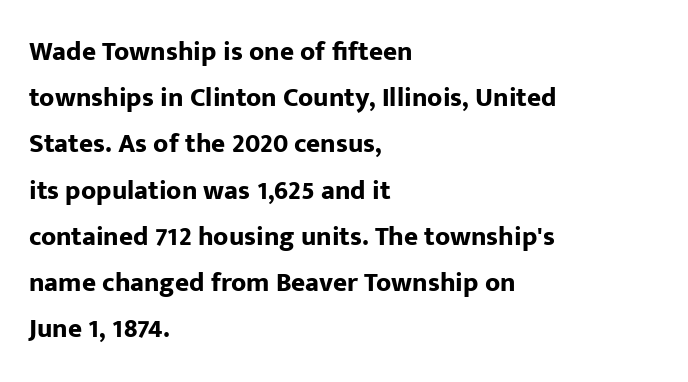
{"italic": "no", "bold": "yes", "underline": "no", "align": "left", "line_spacing_ratio": 1.71, "letter_spacing": "normal", "letter_spacing_em": 0.0, "glyph_px": 27}
